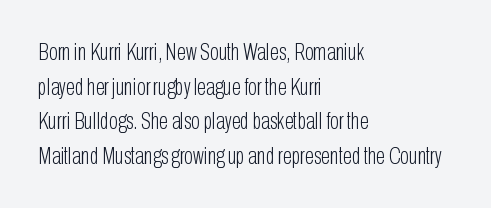
{"italic": "no", "bold": "no", "underline": "no", "align": "left", "line_spacing": "normal", "line_spacing_ratio": 1.44, "letter_spacing": "normal", "letter_spacing_em": 0.0, "glyph_px": 24}
